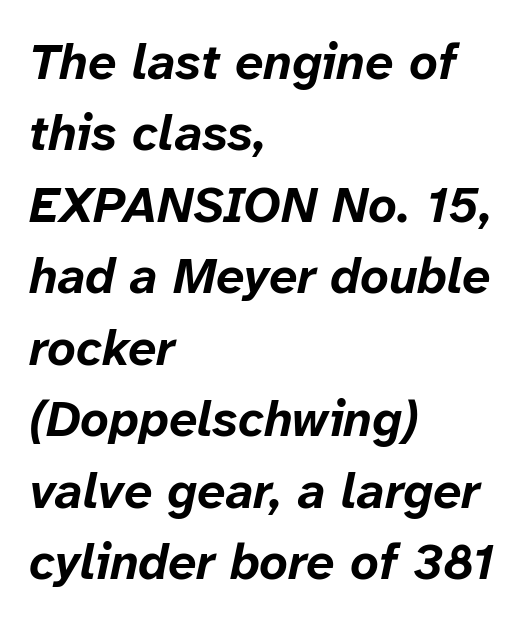
{"italic": "yes", "lean": "right", "slant_degrees": 12, "bold": "yes", "weight": "bold", "width": "normal", "stroke_contrast": "low", "x_height": "medium", "monospaced": "no", "underline": "no", "align": "left", "line_spacing": "normal", "line_spacing_ratio": 1.43, "letter_spacing": "normal", "letter_spacing_em": 0.0, "glyph_px": 50}
